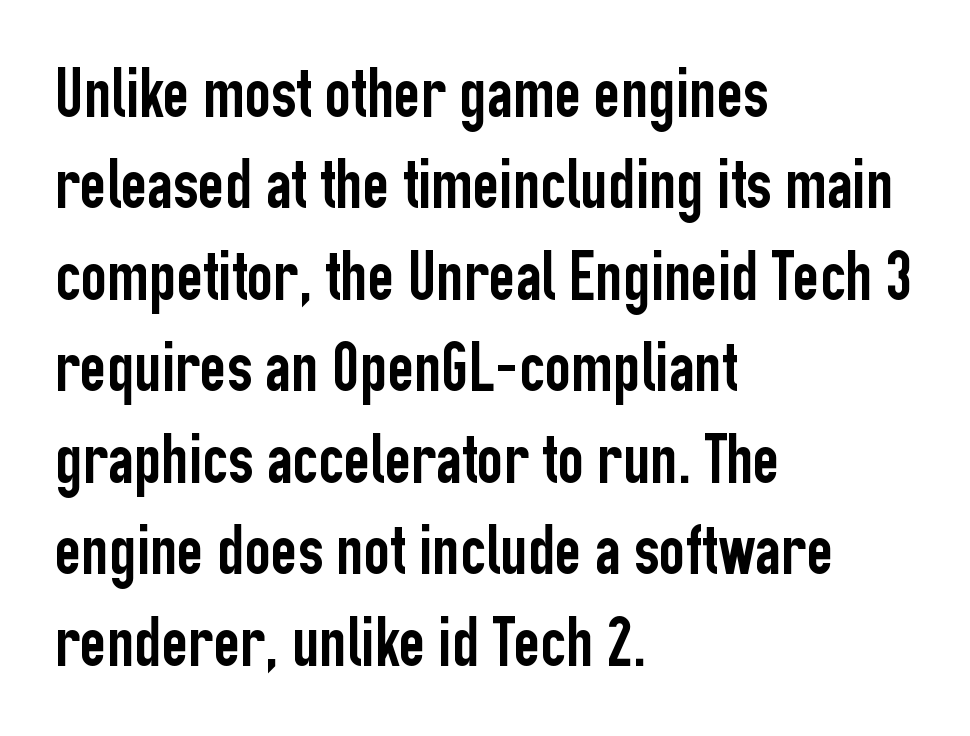
Q: Is the text italic (slanted)? A: No, it is upright.
Q: Is the typeface a serif or a sans-serif typeface? A: Sans-serif.
Q: Is the text underlined? A: No.
Q: How is the paragraph aligned? A: Left-aligned.
Q: Is the spacing between letters normal or unusually wide? A: Normal.
Q: Is the spacing between lines tight, normal or loose? A: Normal.
Q: Width (condensed, normal, or wide)? A: Condensed.
Q: Stroke contrast? A: Low.
Q: x-height? A: Medium.
Q: Monospaced? A: No.
